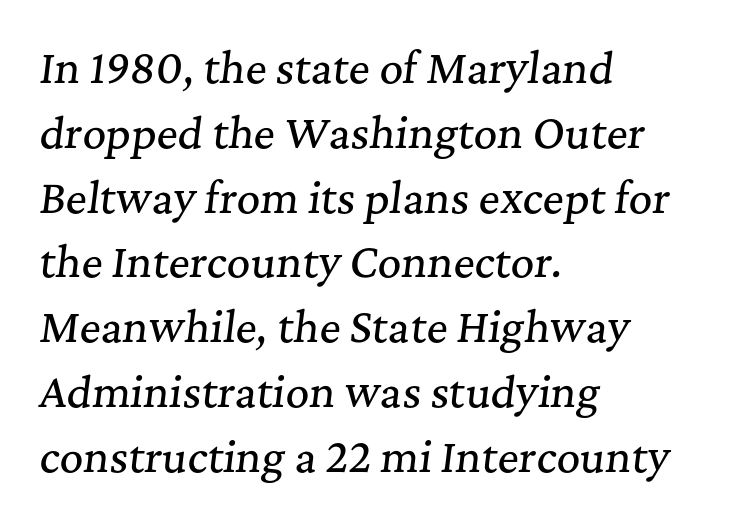
{"serif": "yes", "italic": "yes", "lean": "right", "slant_degrees": 7, "width": "normal", "stroke_contrast": "medium", "x_height": "medium", "monospaced": "no", "underline": "no", "align": "left", "line_spacing": "normal", "line_spacing_ratio": 1.58, "letter_spacing": "normal", "letter_spacing_em": 0.0, "glyph_px": 41}
